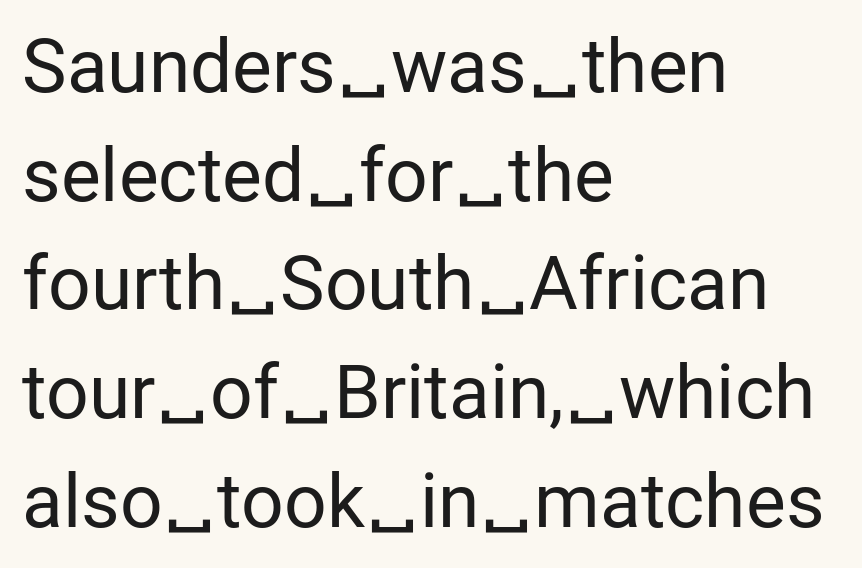
{"serif": "no", "italic": "no", "bold": "no", "weight": "regular", "width": "normal", "stroke_contrast": "low", "x_height": "medium", "monospaced": "no", "underline": "no", "align": "left", "line_spacing": "normal", "line_spacing_ratio": 1.45, "letter_spacing": "normal", "letter_spacing_em": 0.0, "glyph_px": 75}
